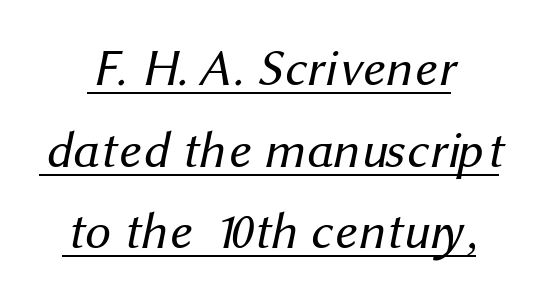
The image shows 51 px regular-weight sans-serif type; set centered, normal line spacing (1.6x), normal letter spacing, underlined; medium stroke contrast and a medium x-height.
